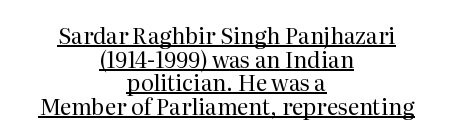
Q: Is the text bold? A: No.
Q: Is the text italic (slanted)? A: No, it is upright.
Q: Is the text underlined? A: Yes.
Q: How is the paragraph aligned? A: Centered.
Q: Is the spacing between letters normal or unusually wide? A: Normal.
Q: Is the spacing between lines tight, normal or loose? A: Tight.
